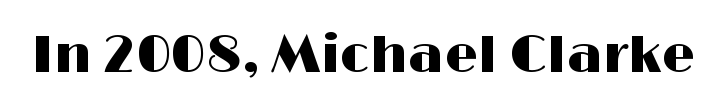
Q: Is the text italic (slanted)? A: No, it is upright.
Q: Is the typeface a serif or a sans-serif typeface? A: Sans-serif.
Q: Is the text underlined? A: No.
Q: Is the spacing between letters normal or unusually wide? A: Normal.
Q: Width (condensed, normal, or wide)? A: Wide.
Q: Stroke contrast? A: High.
Q: x-height? A: Medium.
Q: Monospaced? A: No.
